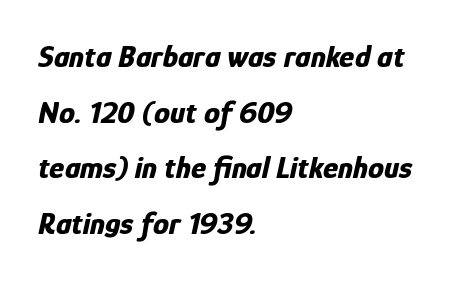
The image shows 32 px bold, condensed type, italic (leaning right); set left-aligned, line spacing 1.74x, normal letter spacing, not underlined; low stroke contrast and a medium x-height.
